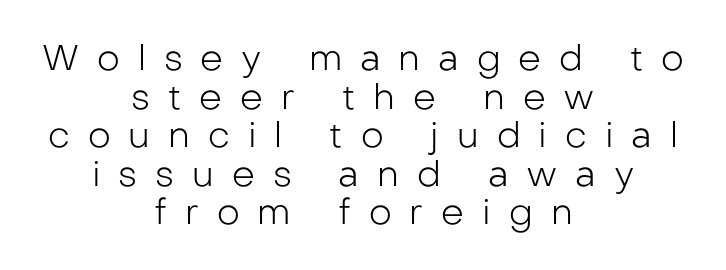
Q: Is the text bold? A: No.
Q: Is the text italic (slanted)? A: No, it is upright.
Q: Is the typeface a serif or a sans-serif typeface? A: Sans-serif.
Q: Is the text underlined? A: No.
Q: How is the paragraph aligned? A: Centered.
Q: Is the spacing between letters normal or unusually wide? A: Unusually wide.
Q: Is the spacing between lines tight, normal or loose? A: Tight.
Q: Width (condensed, normal, or wide)? A: Normal.
Q: Stroke contrast? A: Low.
Q: x-height? A: Medium.
Q: Monospaced? A: No.
